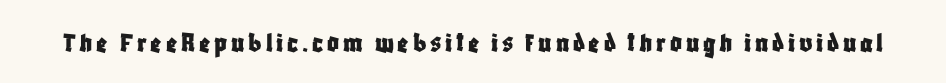
Q: Is the text italic (slanted)? A: No, it is upright.
Q: Is the typeface a serif or a sans-serif typeface? A: Sans-serif.
Q: Is the text underlined? A: No.
Q: Width (condensed, normal, or wide)? A: Condensed.
Q: Stroke contrast? A: Low.
Q: x-height? A: Large.
Q: Monospaced? A: No.
